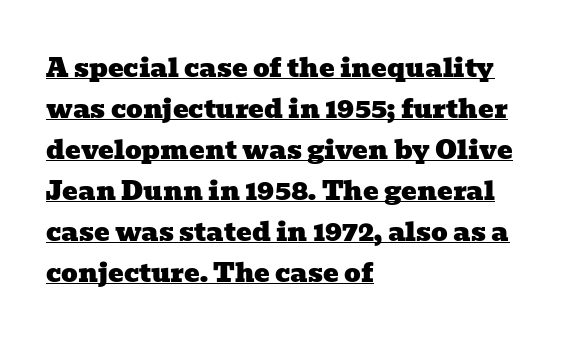
Q: Is the text underlined? A: Yes.
Q: How is the paragraph aligned? A: Left-aligned.
Q: Is the spacing between letters normal or unusually wide? A: Normal.
Q: Is the spacing between lines tight, normal or loose? A: Normal.
